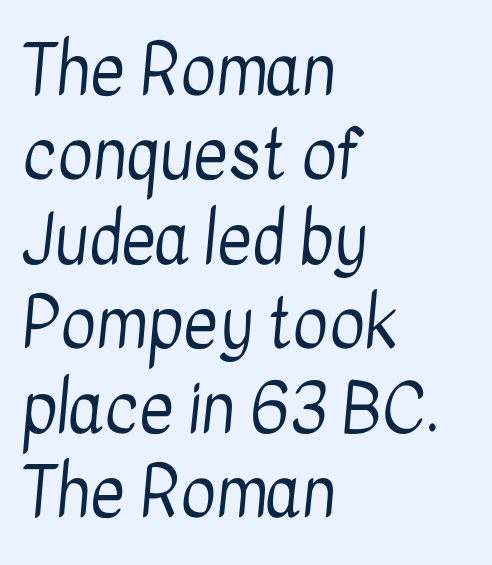
{"serif": "no", "bold": "no", "weight": "regular", "width": "condensed", "stroke_contrast": "low", "x_height": "medium", "monospaced": "no", "underline": "no", "align": "left", "line_spacing": "normal", "line_spacing_ratio": 1.26, "letter_spacing": "normal", "letter_spacing_em": 0.0, "glyph_px": 67}
